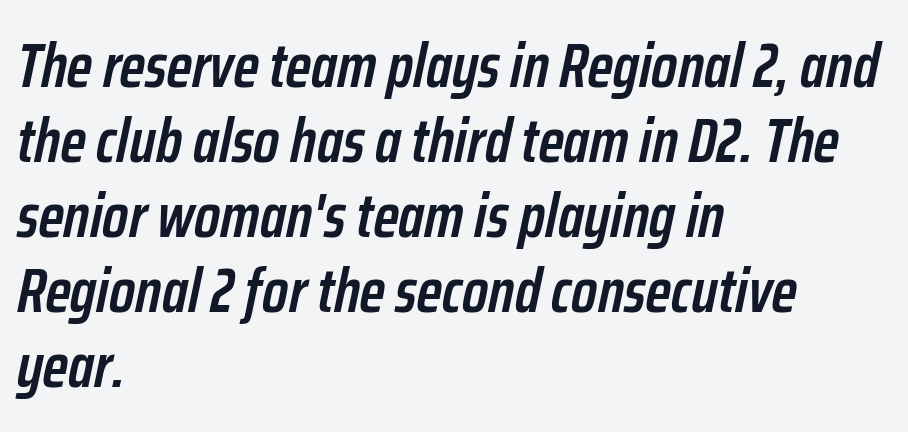
The image shows 61 px semibold, condensed type, italic (leaning right); set left-aligned, line spacing 1.23x, normal letter spacing, not underlined; low stroke contrast and a medium x-height.
